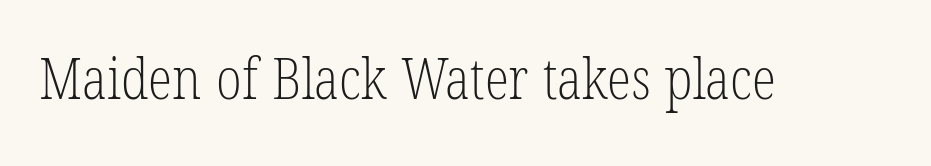
{"serif": "yes", "bold": "no", "weight": "light", "width": "condensed", "stroke_contrast": "low", "x_height": "medium", "monospaced": "no", "underline": "no", "letter_spacing": "normal", "letter_spacing_em": 0.0, "glyph_px": 56}
